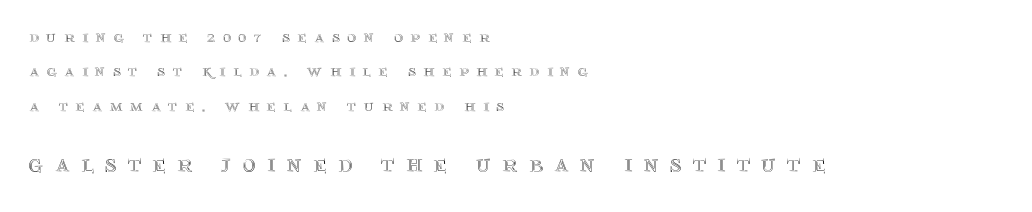
The image shows 25 px text type, upright; set left-aligned, loose line spacing (2.02x), unusually wide letter spacing (+0.46 em), not underlined; the second (bottom) block is 1.47x larger.
